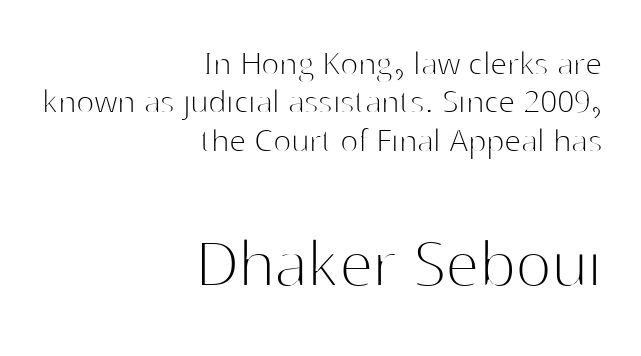
Q: Is the text bold? A: No.
Q: Is the text italic (slanted)? A: No, it is upright.
Q: Is the typeface a serif or a sans-serif typeface? A: Sans-serif.
Q: Is the text underlined? A: No.
Q: How is the paragraph aligned? A: Right-aligned.
Q: Is the spacing between letters normal or unusually wide? A: Normal.
Q: Is the spacing between lines tight, normal or loose? A: Tight.
Q: Which block of text is set in a larger size, the first (top) or the second (bottom)? A: The second (bottom) one.
Q: Width (condensed, normal, or wide)? A: Normal.
Q: Stroke contrast? A: High.
Q: x-height? A: Medium.
Q: Monospaced? A: No.
